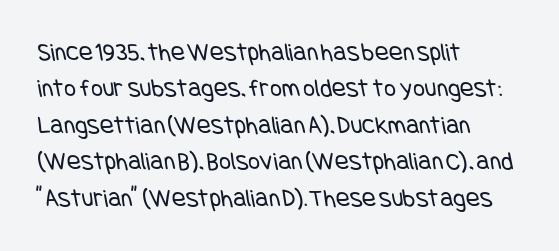
Each line starts at the same left margin while the right side varies. Regarding leading, the lines here are spaced in the standard way. No chunkiness to these letters — they're not bold. The face used here is rendered with its standard letterfit.
